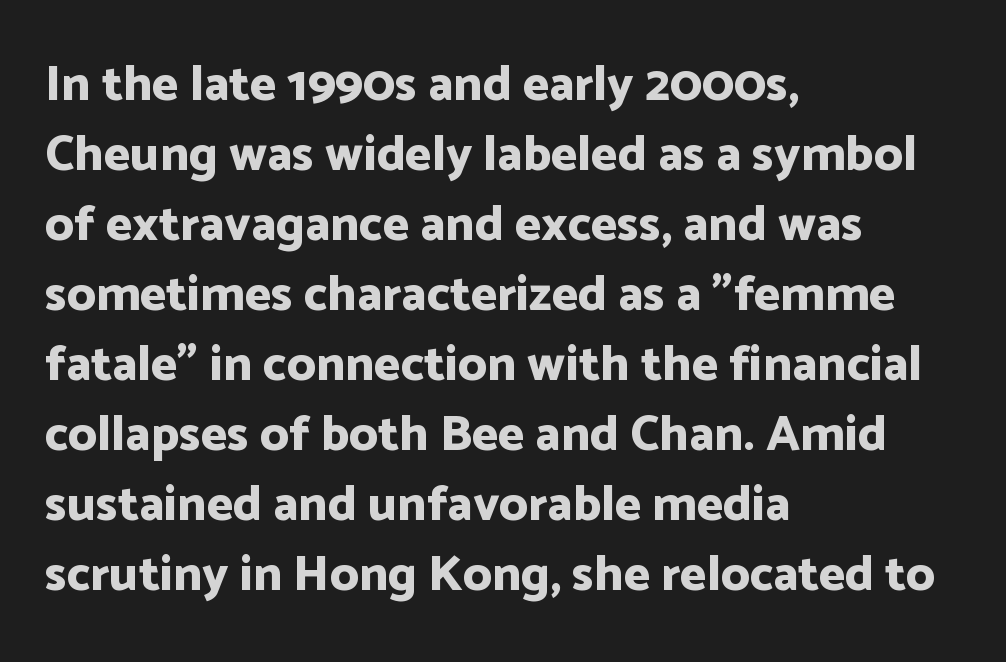
Q: Is the text bold? A: Yes.
Q: Is the text italic (slanted)? A: No, it is upright.
Q: Is the typeface a serif or a sans-serif typeface? A: Sans-serif.
Q: Is the text underlined? A: No.
Q: How is the paragraph aligned? A: Left-aligned.
Q: Is the spacing between letters normal or unusually wide? A: Normal.
Q: Is the spacing between lines tight, normal or loose? A: Normal.
Q: Width (condensed, normal, or wide)? A: Normal.
Q: Stroke contrast? A: Low.
Q: x-height? A: Medium.
Q: Monospaced? A: No.
